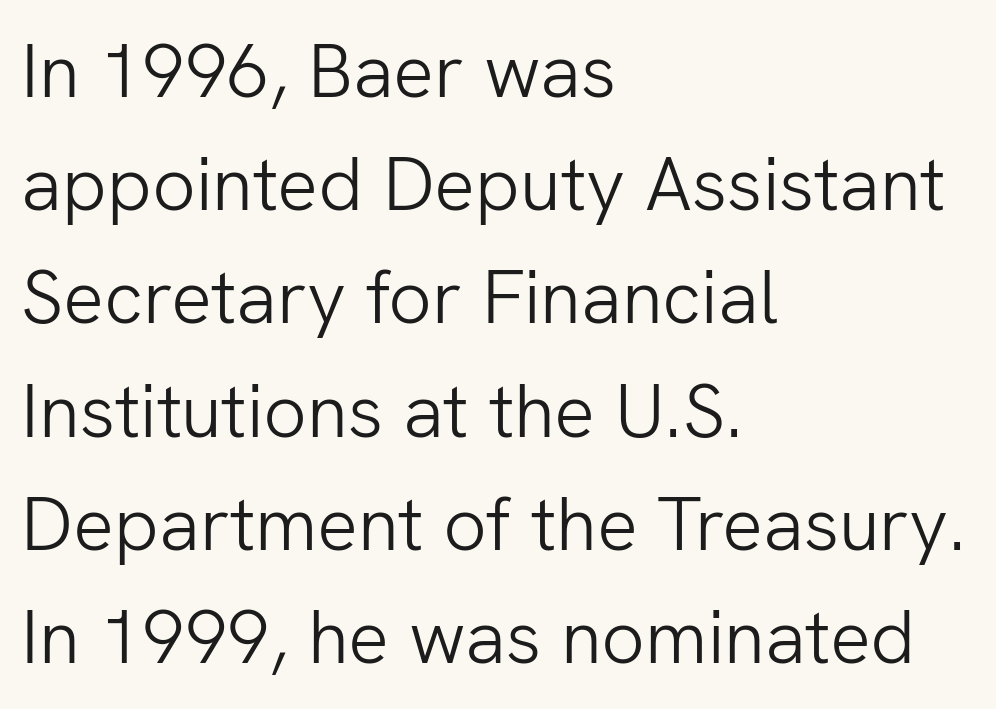
The rendering uses natural spacing where letterforms have individual widths. The setting favours the left margin, as ordinary paragraphs usually do. Quick note: underline off. It's the straight-up-and-down kind of type. Tracking here is standard; glyphs follow each other at the usual distance.
